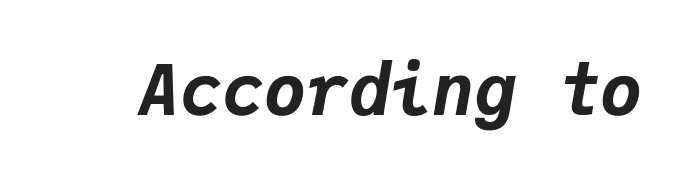
Has an underline been added? It has not. Strong, thick strokes mark this as bold type. The letters sit at their default tracking, neither squeezed nor spread. Think of a typewriter: that constant character pitch is what you see here. Designer's note — italics engaged.
